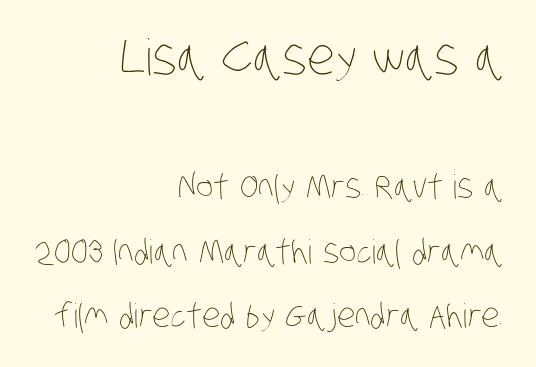
Q: Is the text bold? A: No.
Q: Is the text underlined? A: No.
Q: How is the paragraph aligned? A: Right-aligned.
Q: Is the spacing between letters normal or unusually wide? A: Normal.
Q: Is the spacing between lines tight, normal or loose? A: Loose.
Q: Which block of text is set in a larger size, the first (top) or the second (bottom)? A: The first (top) one.
Q: Width (condensed, normal, or wide)? A: Condensed.
Q: Stroke contrast? A: Low.
Q: x-height? A: Large.
Q: Monospaced? A: No.
